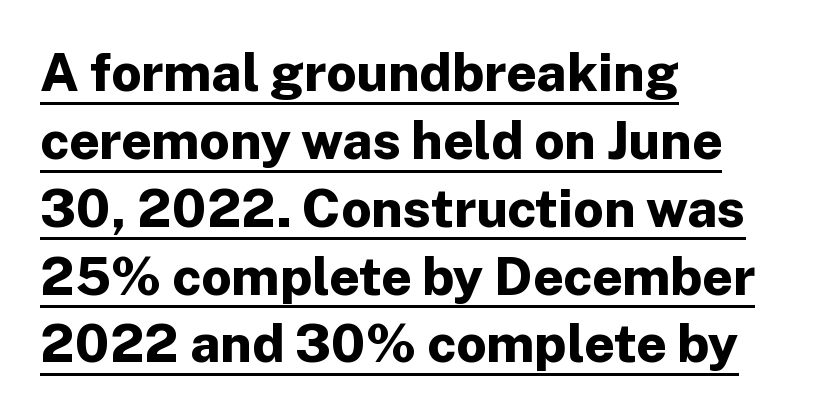
The image shows 53 px bold sans-serif type, upright; set left-aligned, normal line spacing (1.28x), normal letter spacing, underlined; low stroke contrast and a medium x-height.
